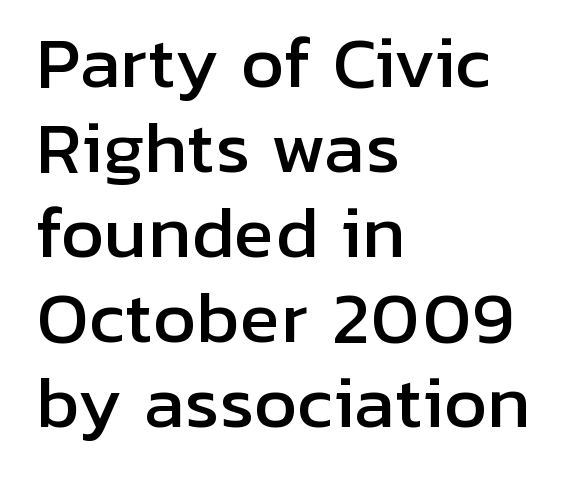
Q: Is the text italic (slanted)? A: No, it is upright.
Q: Is the typeface a serif or a sans-serif typeface? A: Sans-serif.
Q: Is the text underlined? A: No.
Q: How is the paragraph aligned? A: Left-aligned.
Q: Is the spacing between letters normal or unusually wide? A: Normal.
Q: Is the spacing between lines tight, normal or loose? A: Normal.
Q: Width (condensed, normal, or wide)? A: Normal.
Q: Stroke contrast? A: Low.
Q: x-height? A: Medium.
Q: Monospaced? A: No.
